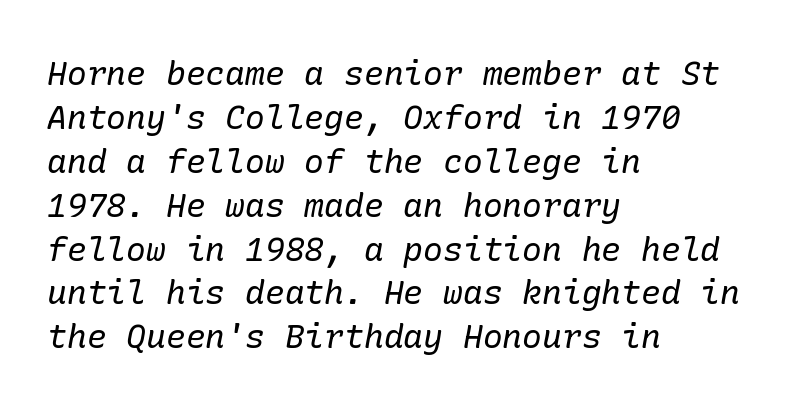
{"italic": "yes", "lean": "right", "slant_degrees": 10, "bold": "no", "weight": "regular", "width": "normal", "stroke_contrast": "low", "x_height": "medium", "underline": "no", "align": "left", "line_spacing": "normal", "line_spacing_ratio": 1.33, "letter_spacing": "normal", "letter_spacing_em": 0.0, "glyph_px": 33}
